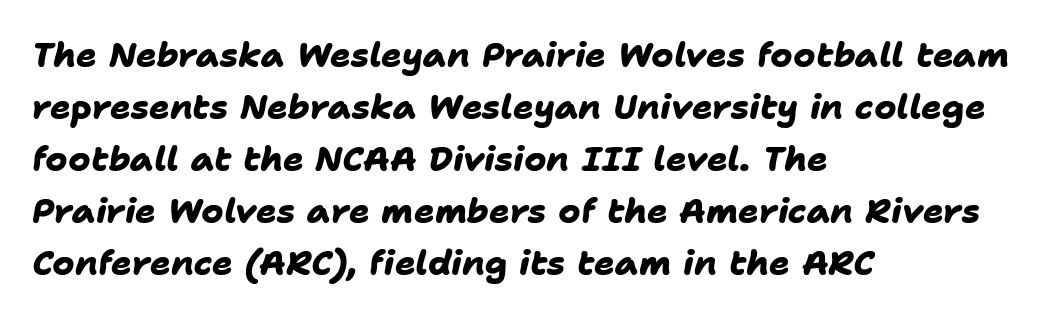
Words float on clear page, feet unadorned. The horizontal fit of the characters is conventional and even. Students, observe: this is what conventionally led text looks like. Font category for this specimen: sans-serif.
